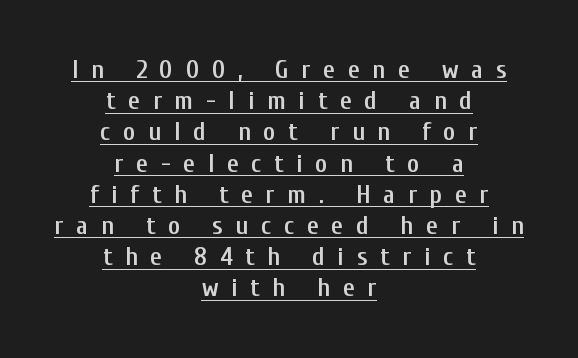
Q: Is the text bold? A: Semi-bold.
Q: Is the text italic (slanted)? A: No, it is upright.
Q: Is the text underlined? A: Yes.
Q: How is the paragraph aligned? A: Centered.
Q: Is the spacing between letters normal or unusually wide? A: Unusually wide.
